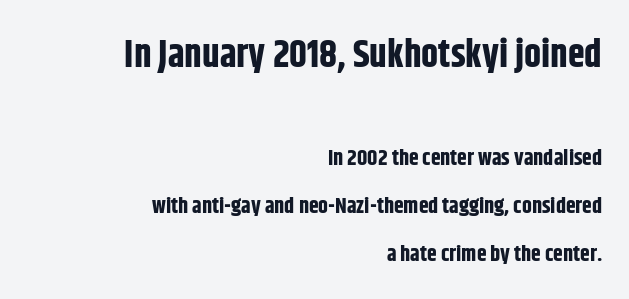
The image shows 38 px bold, condensed sans-serif type, upright; set right-aligned, loose line spacing (2.19x), normal letter spacing, not underlined; the first (top) block is 1.73x larger; low stroke contrast and a large x-height.
